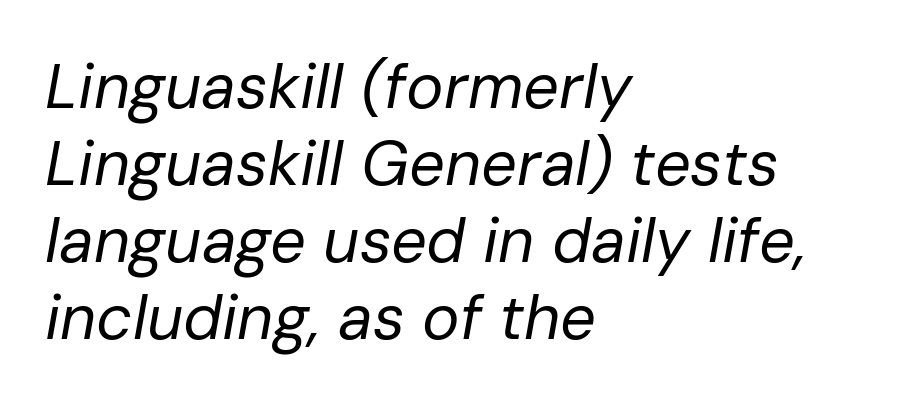
Q: Is the text bold? A: No.
Q: Is the text italic (slanted)? A: Yes, it leans right by about 10 degrees.
Q: Is the text underlined? A: No.
Q: How is the paragraph aligned? A: Left-aligned.
Q: Is the spacing between letters normal or unusually wide? A: Normal.
Q: Width (condensed, normal, or wide)? A: Normal.
Q: Stroke contrast? A: Low.
Q: x-height? A: Medium.
Q: Monospaced? A: No.
